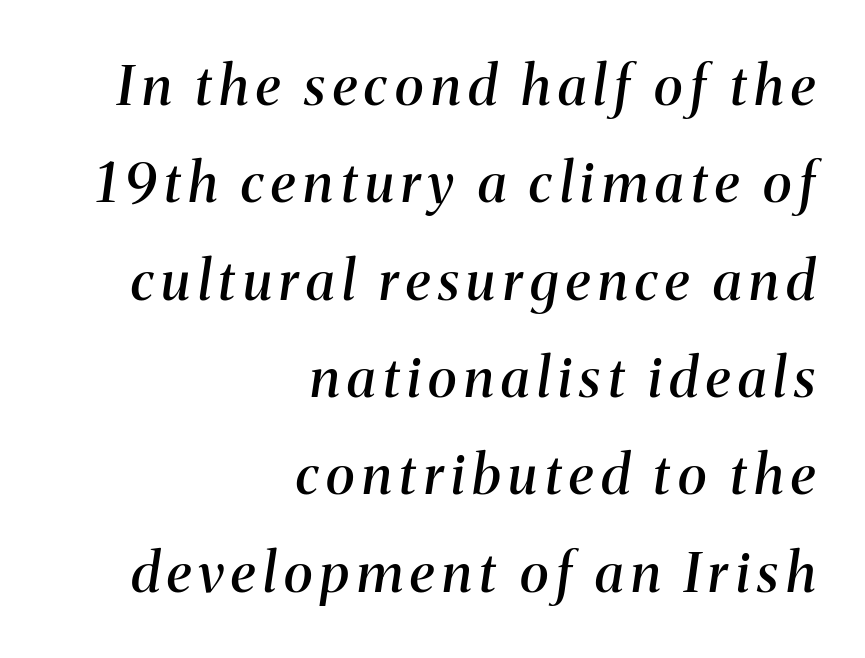
Q: Is the text bold? A: Semi-bold.
Q: Is the text italic (slanted)? A: Yes, it leans right by about 8 degrees.
Q: Is the typeface a serif or a sans-serif typeface? A: Serif.
Q: Is the text underlined? A: No.
Q: How is the paragraph aligned? A: Right-aligned.
Q: Width (condensed, normal, or wide)? A: Normal.
Q: Stroke contrast? A: Medium.
Q: x-height? A: Medium.
Q: Monospaced? A: No.
